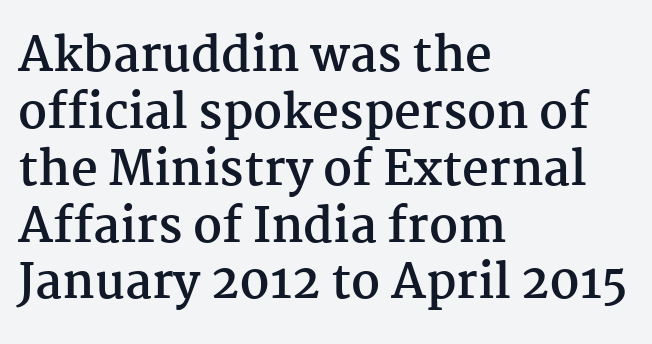
What kind of face is this? One with serifs. The rendering uses natural spacing where letterforms have individual widths. The letters are bold, with thick, heavy strokes. The strip under each line holds only bare page. Visually the block forms a straight wall on the left and a jagged coastline on the right. This rendering leaves character spacing at its baseline value.
